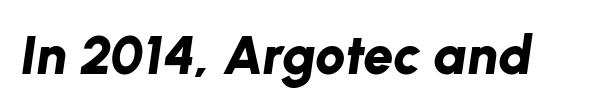
The image shows 54 px bold type, italic (leaning right); set normal letter spacing, not underlined; low stroke contrast and a medium x-height.
